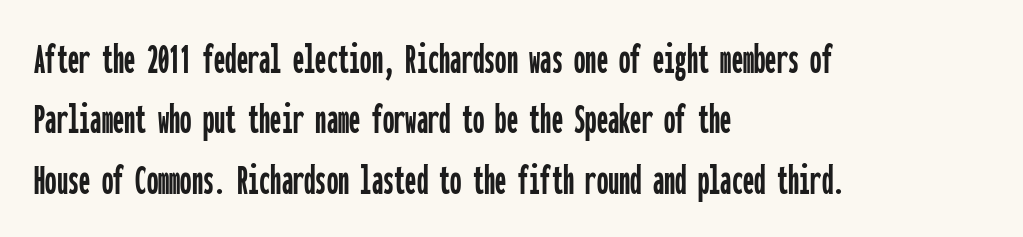
Underlining? Definitely not there. A typesetter would label this face a sans. Style check: upright. The passage shown is typed in a monospace face where columns stay perfectly aligned.
